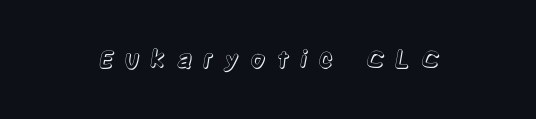
The image shows 24 px text type; set unusually wide letter spacing (+0.44 em), not underlined.
